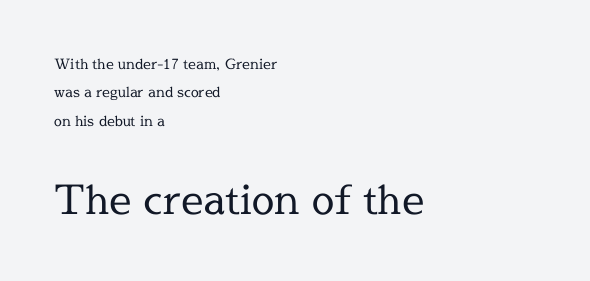
This sample is left-justified, so line endings fall wherever the words run out. Nothing heavy about these letters — not bold at all. Leading is clearly above the norm, producing a sparse column. Is the letter spacing exaggerated? No — it looks like the ordinary default. Look at the bottom of the vertical strokes: they flare into serifs here.
